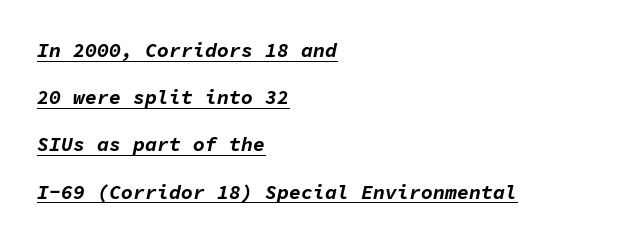
Q: Is the text bold? A: Yes.
Q: Is the text italic (slanted)? A: Yes, it leans right by about 11 degrees.
Q: Is the text underlined? A: Yes.
Q: How is the paragraph aligned? A: Left-aligned.
Q: Is the spacing between letters normal or unusually wide? A: Normal.
Q: Is the spacing between lines tight, normal or loose? A: Loose.
